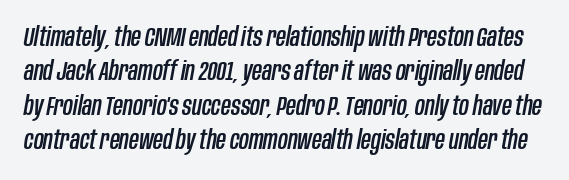
Q: Is the text italic (slanted)? A: Yes, it leans right by about 10 degrees.
Q: Is the text underlined? A: No.
Q: Is the spacing between letters normal or unusually wide? A: Normal.
Q: Is the spacing between lines tight, normal or loose? A: Normal.
